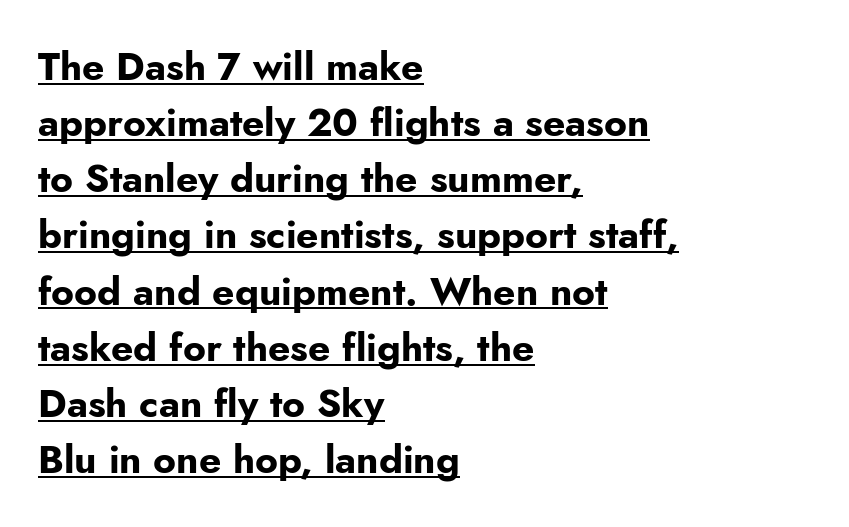
The image shows 39 px bold sans-serif type, upright; set left-aligned, normal line spacing (1.44x), normal letter spacing, underlined; low stroke contrast and a small x-height.
